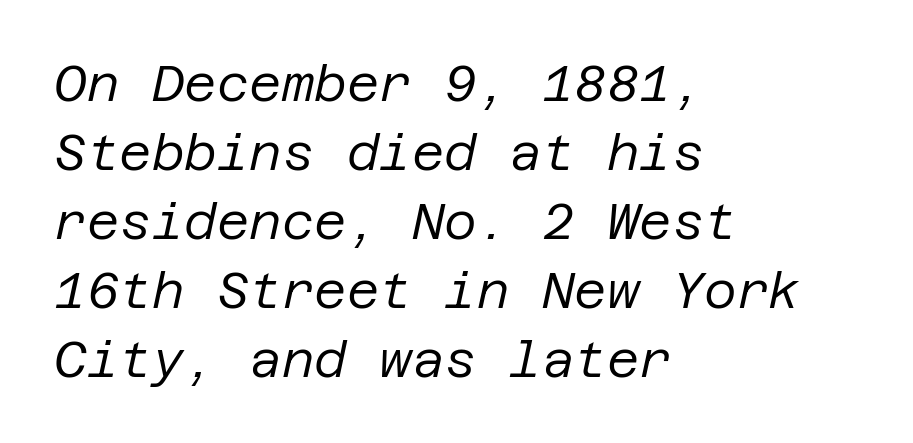
Q: Is the text bold? A: No.
Q: Is the text italic (slanted)? A: Yes, it leans right by about 12 degrees.
Q: Is the text underlined? A: No.
Q: How is the paragraph aligned? A: Left-aligned.
Q: Is the spacing between letters normal or unusually wide? A: Normal.
Q: Is the spacing between lines tight, normal or loose? A: Normal.
Q: Width (condensed, normal, or wide)? A: Normal.
Q: Stroke contrast? A: Low.
Q: x-height? A: Large.
